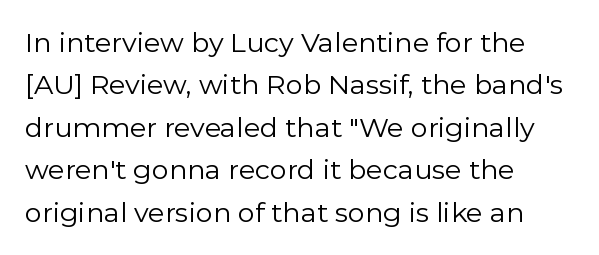
Characters follow at the spacing the type designer built in. Where is the straight margin? On the left. Weight: regular or lighter. Check the space under the baseline: it is left empty. Each new line begins a customary step beneath the previous one.
